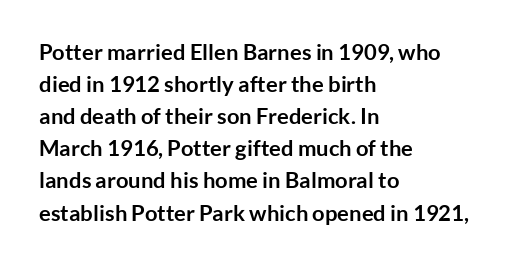
These lines were composed using upright roman letters. Bare-footed words on every line. The vertical gap from one line to the next is medium. Leftover space on each line is placed entirely after the last word. The line texture is even and compact thanks to regular tracking.
